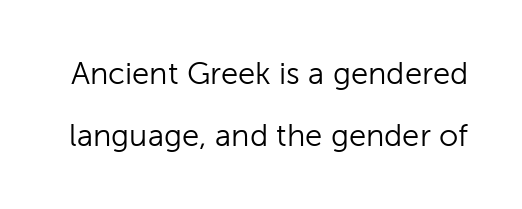
{"serif": "no", "italic": "no", "bold": "no", "weight": "light", "width": "normal", "stroke_contrast": "low", "x_height": "medium", "monospaced": "no", "underline": "no", "line_spacing": "loose", "line_spacing_ratio": 2.0, "letter_spacing": "normal", "letter_spacing_em": 0.0, "glyph_px": 31}
